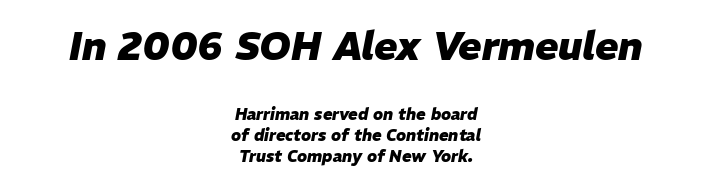
Q: Is the text bold? A: Yes.
Q: Is the text italic (slanted)? A: Yes, it leans right by about 11 degrees.
Q: Is the text underlined? A: No.
Q: How is the paragraph aligned? A: Centered.
Q: Is the spacing between letters normal or unusually wide? A: Normal.
Q: Is the spacing between lines tight, normal or loose? A: Normal.
Q: Which block of text is set in a larger size, the first (top) or the second (bottom)? A: The first (top) one.
Q: Width (condensed, normal, or wide)? A: Normal.
Q: Stroke contrast? A: Low.
Q: x-height? A: Medium.
Q: Monospaced? A: No.
